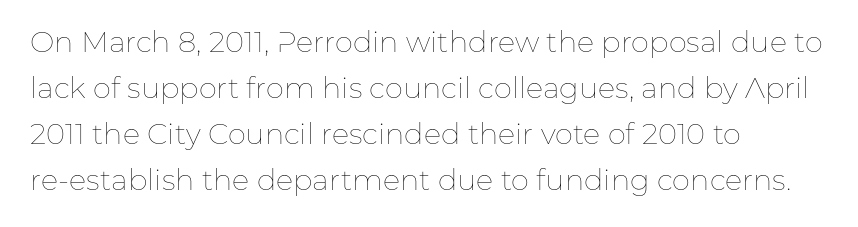
The image shows 29 px thin type, upright; set left-aligned, normal line spacing (1.59x), normal letter spacing, not underlined; low stroke contrast and a medium x-height.
